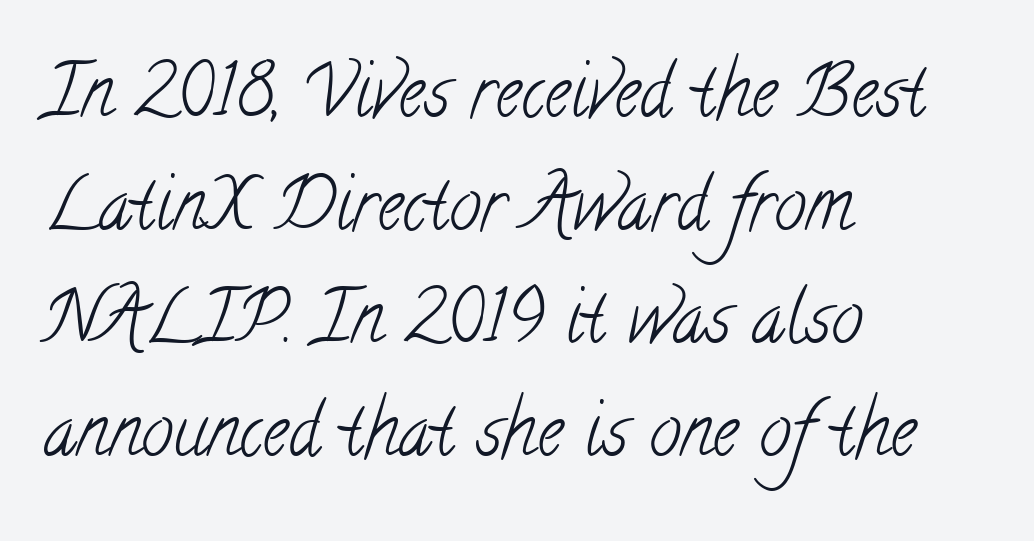
{"bold": "no", "weight": "light", "width": "condensed", "stroke_contrast": "low", "x_height": "small", "monospaced": "no", "underline": "no", "align": "left", "line_spacing": "normal", "line_spacing_ratio": 1.57, "letter_spacing": "normal", "letter_spacing_em": 0.0, "glyph_px": 72}
